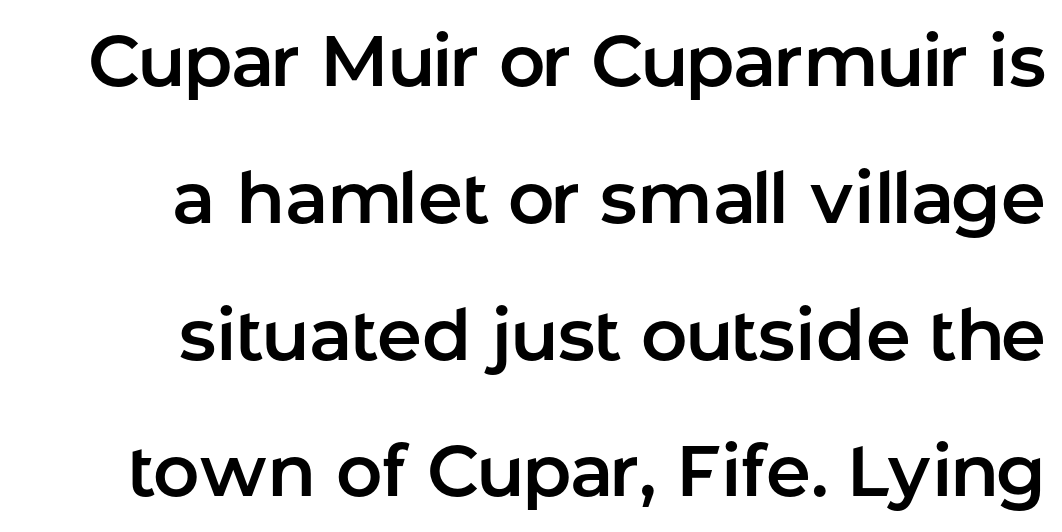
Q: Is the text italic (slanted)? A: No, it is upright.
Q: Is the typeface a serif or a sans-serif typeface? A: Sans-serif.
Q: Is the text underlined? A: No.
Q: How is the paragraph aligned? A: Right-aligned.
Q: Is the spacing between letters normal or unusually wide? A: Normal.
Q: Is the spacing between lines tight, normal or loose? A: Loose.
Q: Width (condensed, normal, or wide)? A: Normal.
Q: Stroke contrast? A: Low.
Q: x-height? A: Medium.
Q: Monospaced? A: No.
